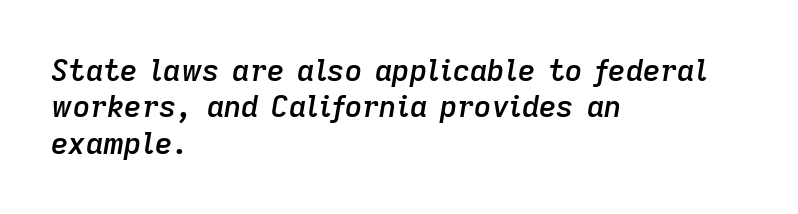
The image shows 30 px semibold type, italic (leaning right); set left-aligned, line spacing 1.21x, normal letter spacing, not underlined; low stroke contrast and a medium x-height.
